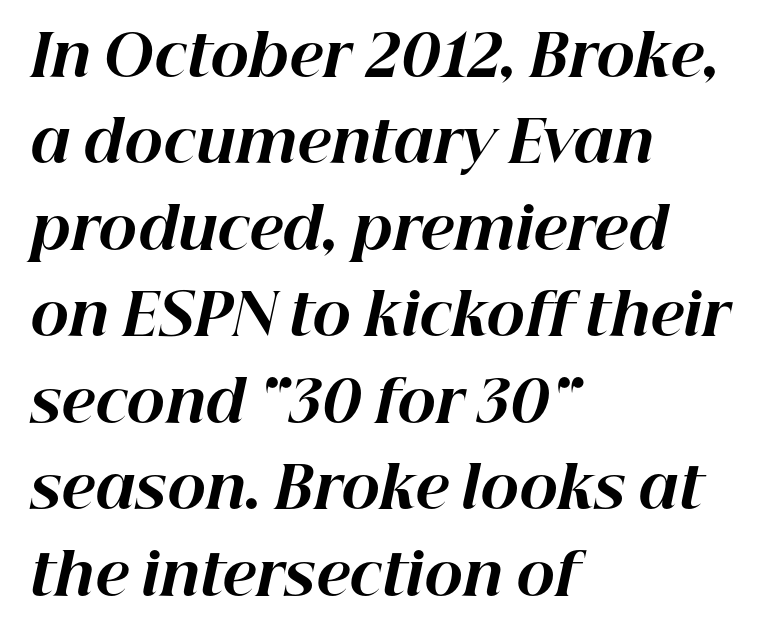
Q: Is the text bold? A: Yes.
Q: Is the text italic (slanted)? A: Yes, it leans right by about 12 degrees.
Q: Is the text underlined? A: No.
Q: How is the paragraph aligned? A: Left-aligned.
Q: Is the spacing between letters normal or unusually wide? A: Normal.
Q: Is the spacing between lines tight, normal or loose? A: Normal.
Q: Width (condensed, normal, or wide)? A: Normal.
Q: Stroke contrast? A: High.
Q: x-height? A: Medium.
Q: Monospaced? A: No.
